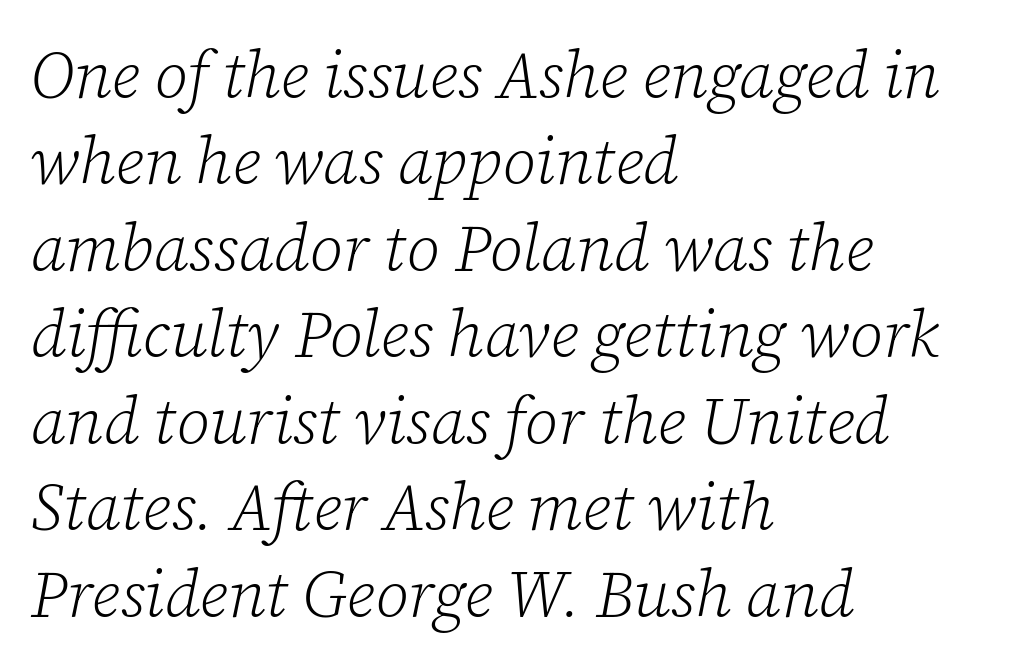
These lines sit exactly where default settings would place them. Descenders are the only things crossing below the line. If you drew a line through each stem, it would be angled. Is the block centered? No — it sits flush against the left margin. How are the letters spaced? Ordinarily, with no added tracking.
